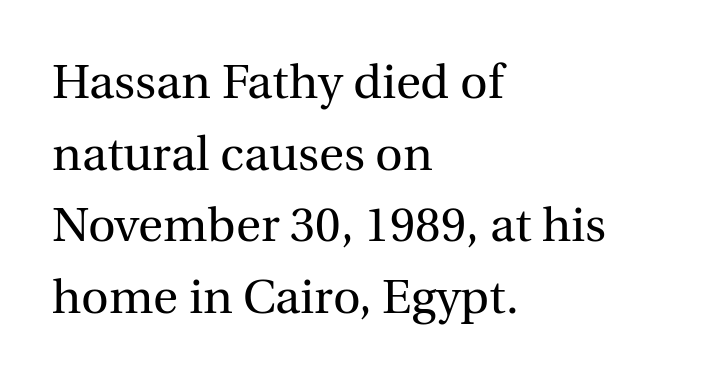
Is this a fixed-width face? No — the glyphs have proportional, varying widths. Ascenders rise straight up at ninety degrees. Plain, unruled lines of type. The rendering keeps characters at their native spacing. This rendering uses left alignment, leaving the right contour irregular. Normally led — the rows are evenly, conventionally spaced.
